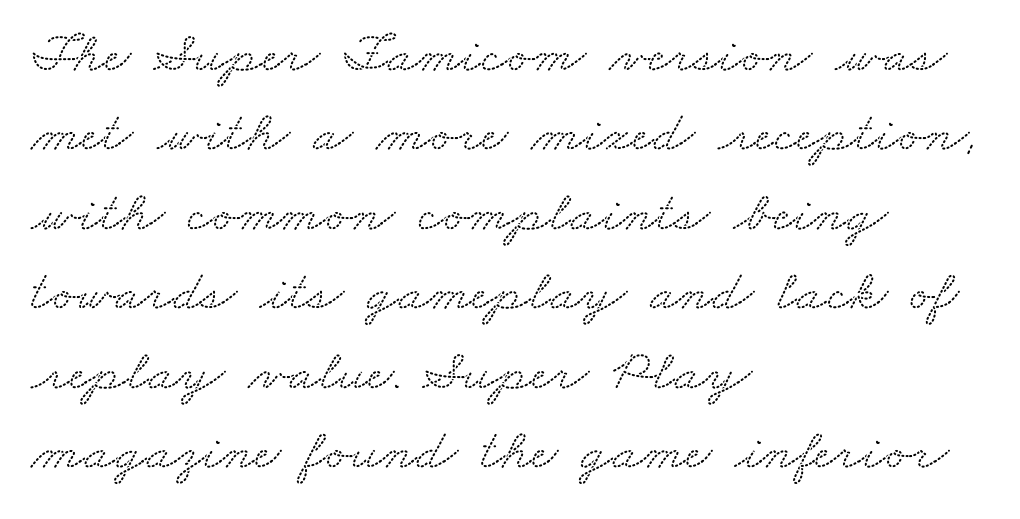
{"serif": "yes", "width": "wide", "stroke_contrast": "low", "x_height": "small", "monospaced": "no", "underline": "no", "align": "left", "line_spacing": "normal", "line_spacing_ratio": 1.37, "letter_spacing": "normal", "letter_spacing_em": 0.0, "glyph_px": 58}
